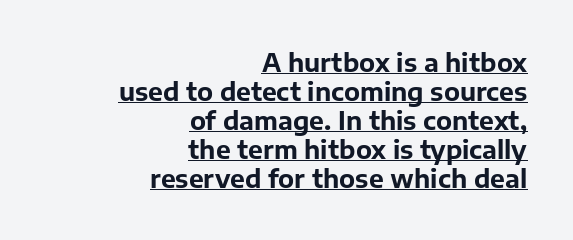
The image shows 25 px bold type, upright; set right-aligned, line spacing 1.16x, normal letter spacing, underlined.
